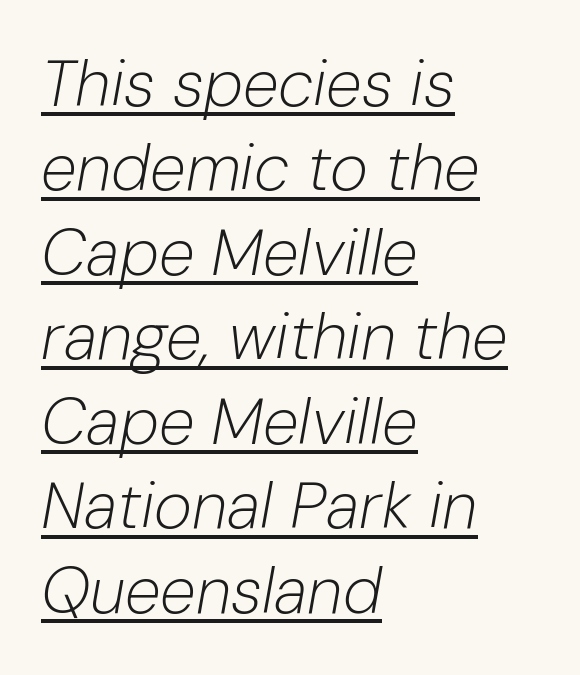
The face used here is rendered with its standard letterfit. Each line of the rendering has a horizontal stroke beneath the glyphs. The letters are slanted; this is an italic face. Spacing verdict: proportional, widths tailored to each character.
